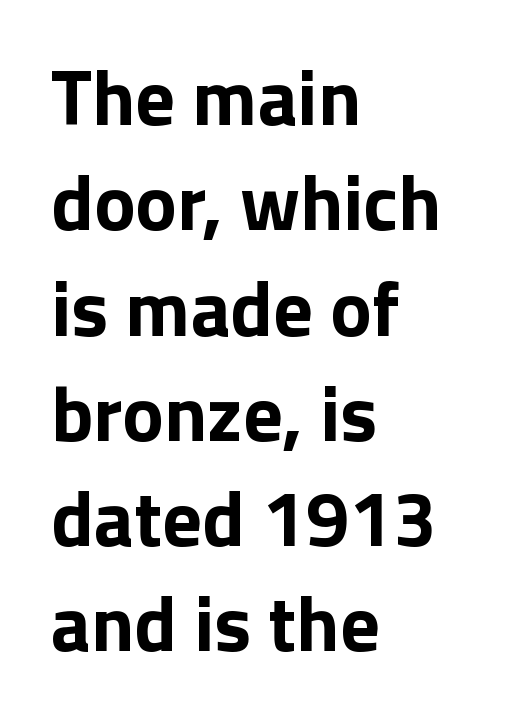
The image shows 78 px bold sans-serif type, upright; set left-aligned, normal line spacing (1.35x), normal letter spacing, not underlined; low stroke contrast and a medium x-height.
